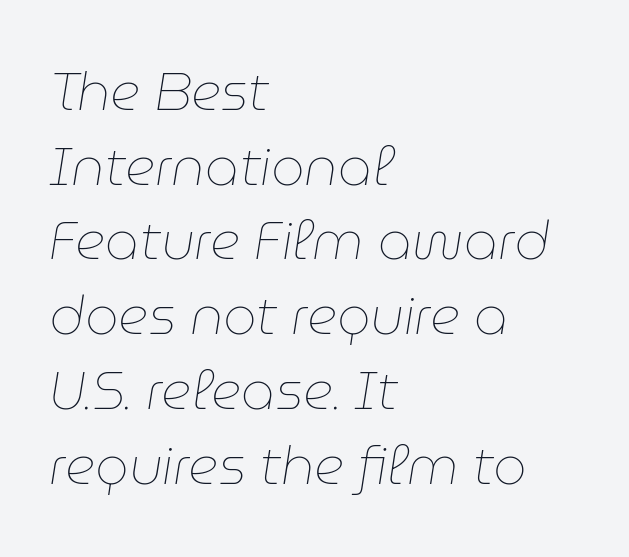
The image shows 53 px thin type, italic (leaning right); set left-aligned, normal line spacing (1.41x), normal letter spacing, not underlined; low stroke contrast and a medium x-height.
